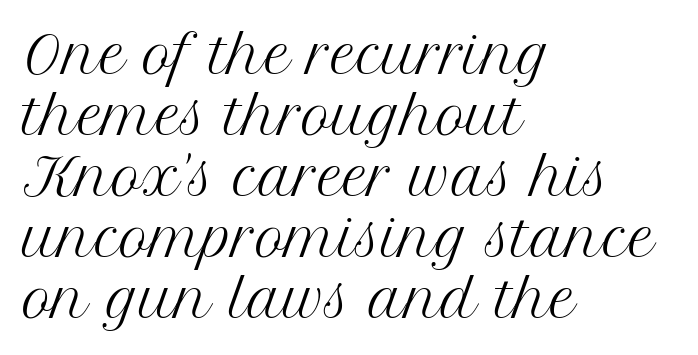
The image shows 50 px regular-weight type; set left-aligned, line spacing 1.22x, normal letter spacing, not underlined; medium stroke contrast and a medium x-height.
